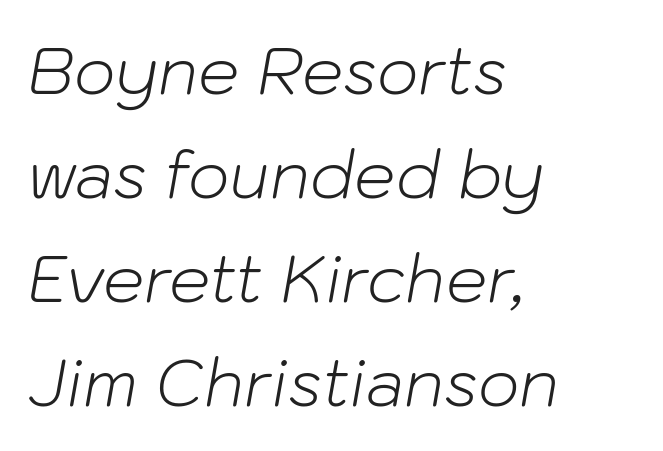
{"italic": "yes", "lean": "right", "slant_degrees": 10, "bold": "no", "weight": "light", "width": "normal", "stroke_contrast": "low", "x_height": "medium", "monospaced": "no", "underline": "no", "align": "left", "line_spacing": "normal", "line_spacing_ratio": 1.6, "letter_spacing": "normal", "letter_spacing_em": 0.0, "glyph_px": 65}
